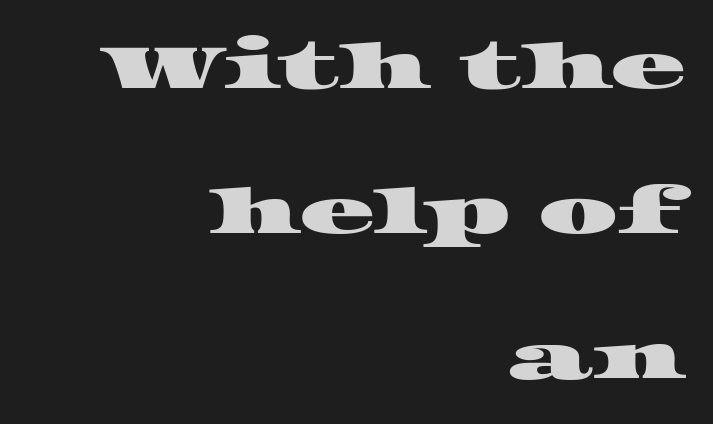
The typeface chosen for these lines features serifs. A typesetter would call this proportional, since set widths differ per character. Reading down the column, the eye jumps a long way to each next line. The rendering anchors every line to the right-hand side. Check under the words: just untouched page. Caption: standard tracking, unaltered.
